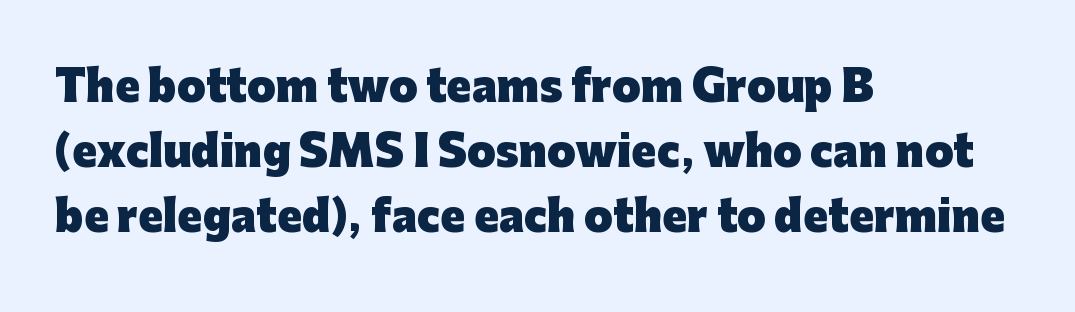
Honestly, there is no underline to notice here at all. Heft: maximum for text — a bold. Glyph-to-glyph distance matches everyday printed text. The letters stand straight up with perfectly vertical stems. This is sans-serif lettering, the kind often seen on screens and signage.
